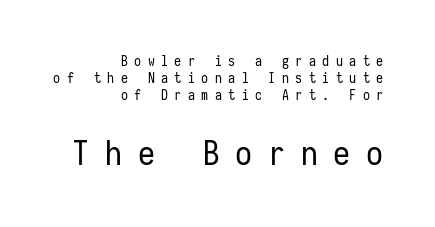
Tracking value appears strongly positive — letters spread wide. Type without underlining. The composition opens small and finishes big. The rendering uses typewriter-style spacing with identical character cells. Leftover space on each line is placed entirely before the opening word. The characters display no serif detailing; their extremities are plain.
